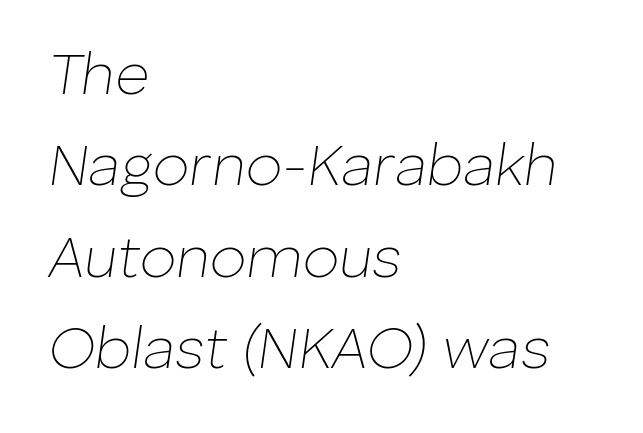
The image shows 59 px thin type, italic (leaning right); set left-aligned, normal line spacing (1.55x), normal letter spacing, not underlined; low stroke contrast and a medium x-height.
